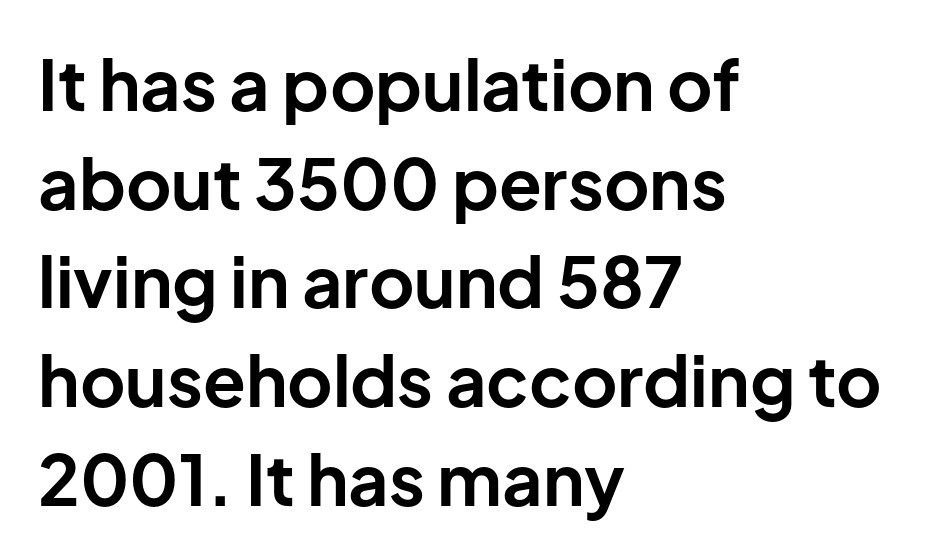
Lines of text with bare space underneath. Chunky letters — that's bold for sure. Looks like regular typesetting: each glyph gets only the width it needs. The face used here is rendered with its standard letterfit. Where is the straight margin? On the left.
